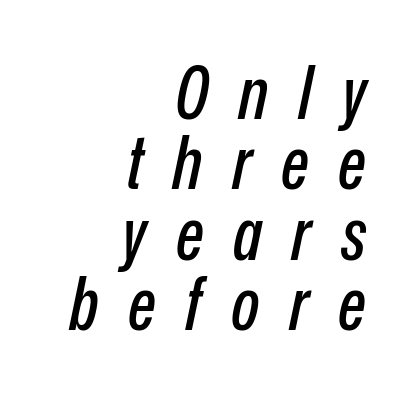
{"italic": "yes", "lean": "right", "slant_degrees": 12, "width": "condensed", "stroke_contrast": "low", "x_height": "medium", "monospaced": "no", "underline": "no", "align": "right", "line_spacing": "tight", "line_spacing_ratio": 0.95, "letter_spacing": "wide", "letter_spacing_em": 0.4, "glyph_px": 74}
